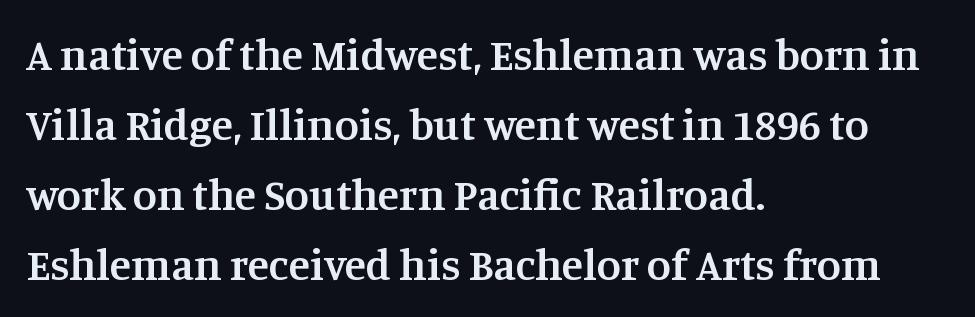
The image shows 44 px semibold serif type, upright; set left-aligned, normal line spacing (1.59x), normal letter spacing, not underlined; medium stroke contrast and a large x-height.
